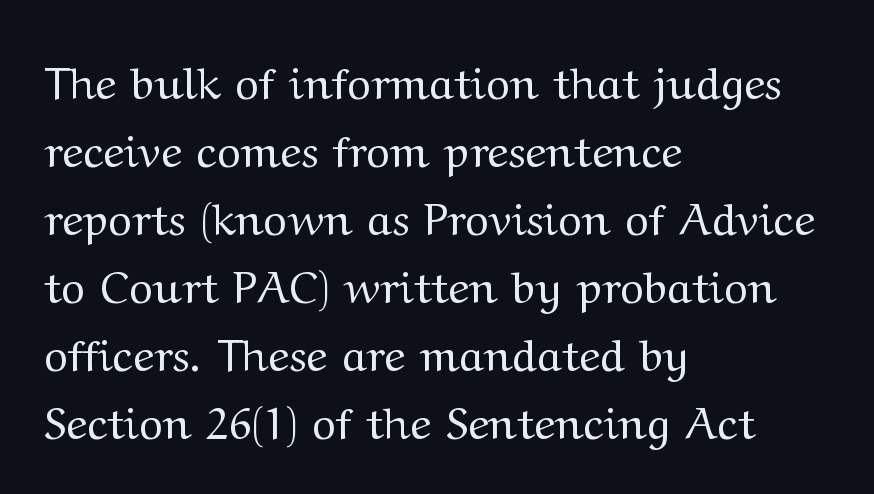
Q: Is the text bold? A: No.
Q: Is the text italic (slanted)? A: No, it is upright.
Q: Is the typeface a serif or a sans-serif typeface? A: Serif.
Q: Is the text underlined? A: No.
Q: How is the paragraph aligned? A: Left-aligned.
Q: Is the spacing between letters normal or unusually wide? A: Normal.
Q: Is the spacing between lines tight, normal or loose? A: Normal.
Q: Width (condensed, normal, or wide)? A: Wide.
Q: Stroke contrast? A: Medium.
Q: x-height? A: Medium.
Q: Monospaced? A: No.
